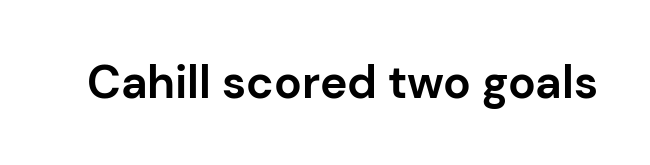
Q: Is the text bold? A: Yes.
Q: Is the text italic (slanted)? A: No, it is upright.
Q: Is the typeface a serif or a sans-serif typeface? A: Sans-serif.
Q: Is the text underlined? A: No.
Q: Is the spacing between letters normal or unusually wide? A: Normal.
Q: Width (condensed, normal, or wide)? A: Normal.
Q: Stroke contrast? A: Low.
Q: x-height? A: Medium.
Q: Monospaced? A: No.
